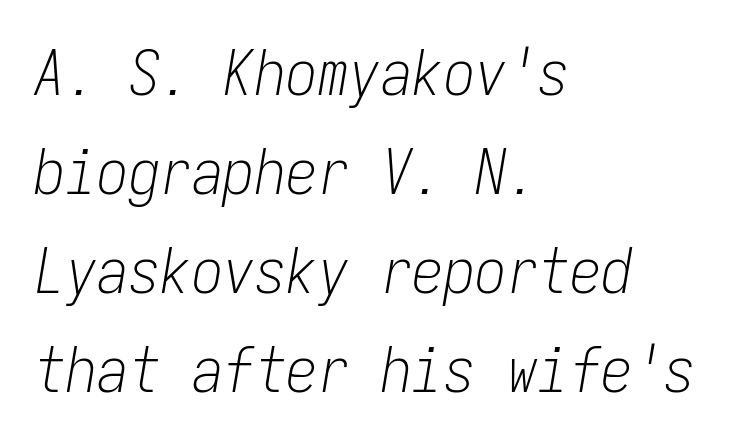
{"italic": "yes", "lean": "right", "slant_degrees": 9, "bold": "no", "weight": "light", "width": "condensed", "stroke_contrast": "low", "x_height": "medium", "monospaced": "yes", "underline": "no", "align": "left", "line_spacing": "normal", "line_spacing_ratio": 1.57, "letter_spacing": "normal", "letter_spacing_em": 0.0, "glyph_px": 63}
